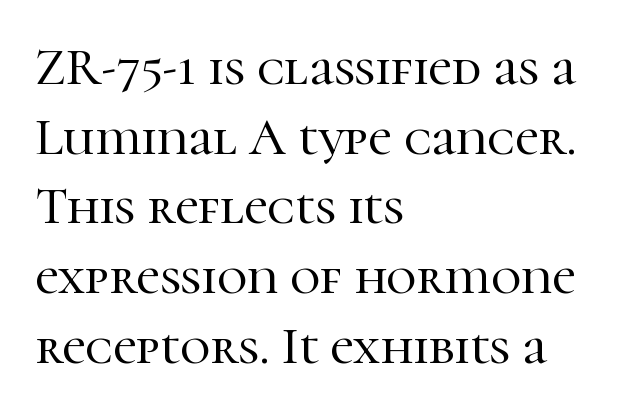
Q: Is the text italic (slanted)? A: No, it is upright.
Q: Is the typeface a serif or a sans-serif typeface? A: Serif.
Q: Is the text underlined? A: No.
Q: How is the paragraph aligned? A: Left-aligned.
Q: Is the spacing between letters normal or unusually wide? A: Normal.
Q: Is the spacing between lines tight, normal or loose? A: Normal.
Q: Width (condensed, normal, or wide)? A: Normal.
Q: Stroke contrast? A: High.
Q: x-height? A: Medium.
Q: Monospaced? A: No.
